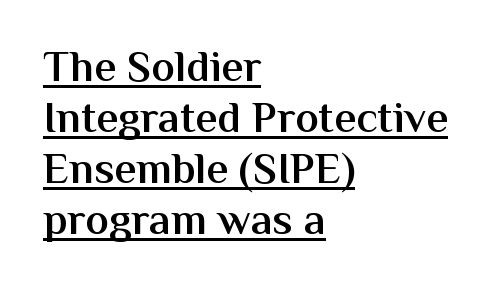
Q: Is the text bold? A: Semi-bold.
Q: Is the text italic (slanted)? A: No, it is upright.
Q: Is the typeface a serif or a sans-serif typeface? A: Sans-serif.
Q: Is the text underlined? A: Yes.
Q: How is the paragraph aligned? A: Left-aligned.
Q: Is the spacing between letters normal or unusually wide? A: Normal.
Q: Width (condensed, normal, or wide)? A: Normal.
Q: Stroke contrast? A: Medium.
Q: x-height? A: Medium.
Q: Monospaced? A: No.
